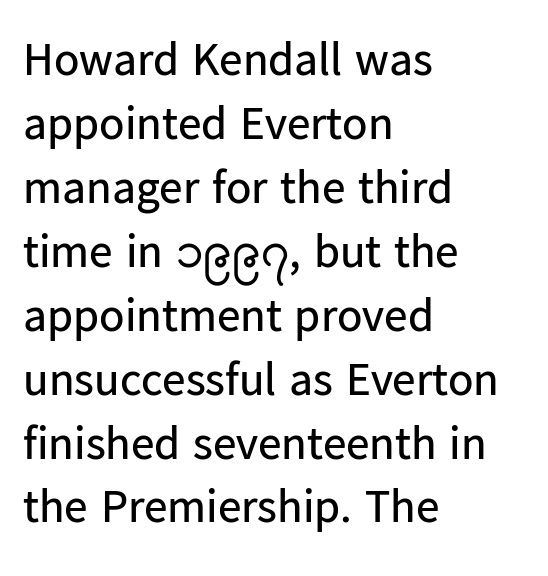
Q: Is the text bold? A: No.
Q: Is the text italic (slanted)? A: No, it is upright.
Q: Is the typeface a serif or a sans-serif typeface? A: Sans-serif.
Q: Is the text underlined? A: No.
Q: How is the paragraph aligned? A: Left-aligned.
Q: Is the spacing between letters normal or unusually wide? A: Normal.
Q: Is the spacing between lines tight, normal or loose? A: Normal.
Q: Width (condensed, normal, or wide)? A: Normal.
Q: Stroke contrast? A: Low.
Q: x-height? A: Medium.
Q: Monospaced? A: No.
